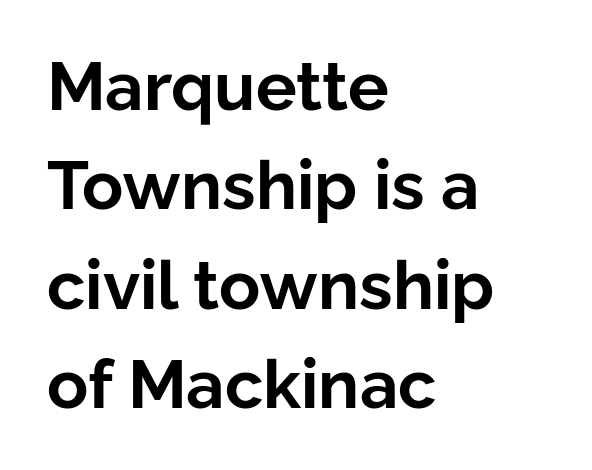
{"serif": "no", "italic": "no", "bold": "yes", "weight": "bold", "width": "normal", "stroke_contrast": "low", "x_height": "medium", "monospaced": "no", "underline": "no", "align": "left", "line_spacing": "normal", "line_spacing_ratio": 1.46, "letter_spacing": "normal", "letter_spacing_em": 0.0, "glyph_px": 68}
